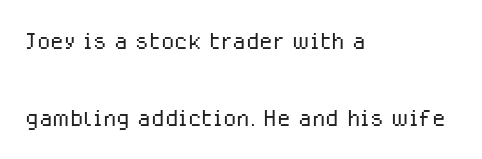
{"serif": "no", "italic": "no", "bold": "no", "weight": "light", "width": "normal", "stroke_contrast": "low", "x_height": "medium", "monospaced": "no", "underline": "no", "align": "left", "line_spacing": "loose", "line_spacing_ratio": 2.47, "letter_spacing": "normal", "letter_spacing_em": 0.0, "glyph_px": 31}
